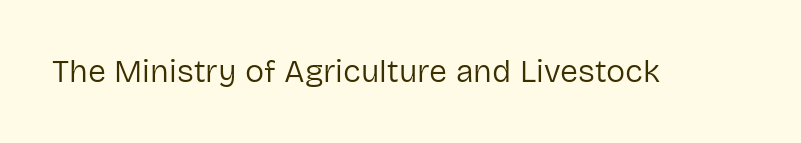
Q: Is the text bold? A: No.
Q: Is the text italic (slanted)? A: No, it is upright.
Q: Is the typeface a serif or a sans-serif typeface? A: Sans-serif.
Q: Is the text underlined? A: No.
Q: Is the spacing between letters normal or unusually wide? A: Normal.
Q: Width (condensed, normal, or wide)? A: Normal.
Q: Stroke contrast? A: Low.
Q: x-height? A: Medium.
Q: Monospaced? A: No.
